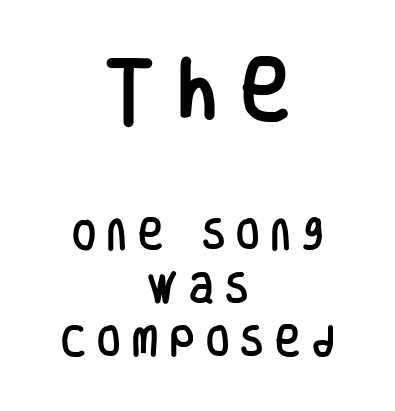
The image shows 68 px condensed sans-serif type, upright; set centered, normal line spacing (1.58x), unusually wide letter spacing (+0.34 em), not underlined; the first (top) block is 2.0x larger; low stroke contrast and a large x-height.
